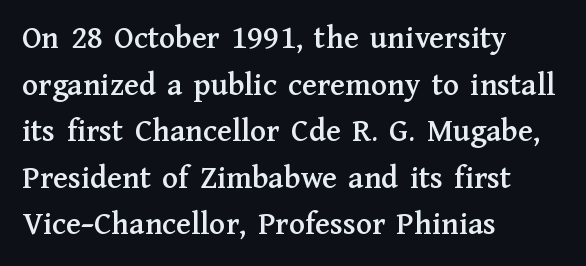
Nobody drew a line under any word here. Line beginnings align vertically; line endings do not. Quick note: not italic, upright. Each letter keeps its own natural width here, so spacing adapts to shape. The block of text has a typical density, with ordinary space between rows.
